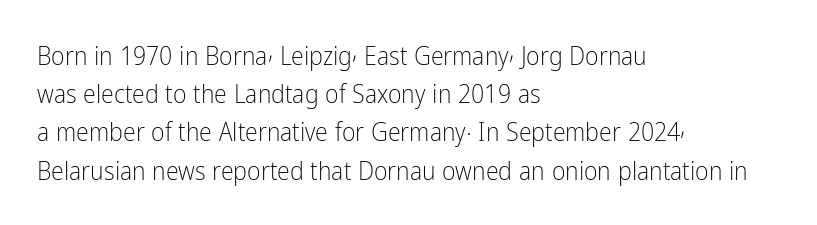
Q: Is the text bold? A: No.
Q: Is the text italic (slanted)? A: No, it is upright.
Q: Is the text underlined? A: No.
Q: How is the paragraph aligned? A: Left-aligned.
Q: Is the spacing between letters normal or unusually wide? A: Normal.
Q: Is the spacing between lines tight, normal or loose? A: Normal.
